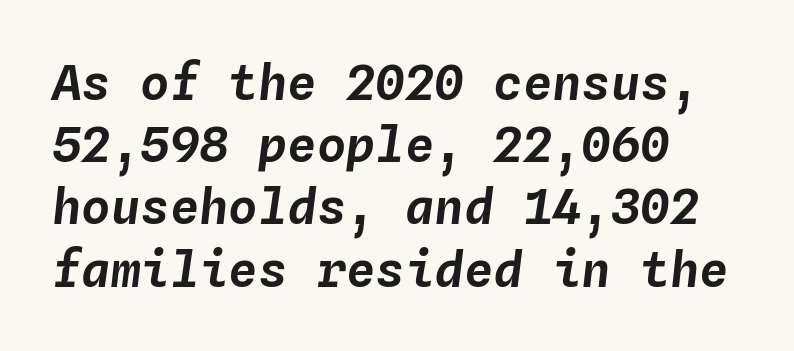
{"italic": "yes", "lean": "right", "slant_degrees": 4, "width": "normal", "stroke_contrast": "low", "x_height": "medium", "monospaced": "yes", "underline": "no", "align": "left", "line_spacing": "normal", "line_spacing_ratio": 1.27, "letter_spacing": "normal", "letter_spacing_em": 0.0, "glyph_px": 49}
